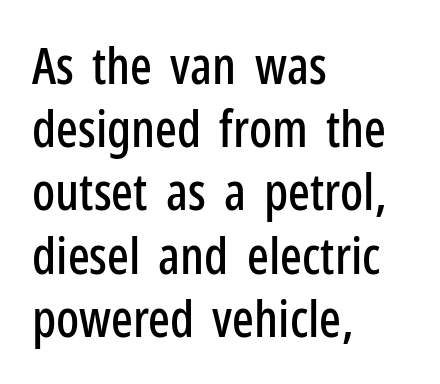
This sample has the flowing, uneven cadence of proportional lettering. Examine the stroke ends and you'll find no serifs. These lines are set flush left with a ragged right edge. Posture: vertical.
